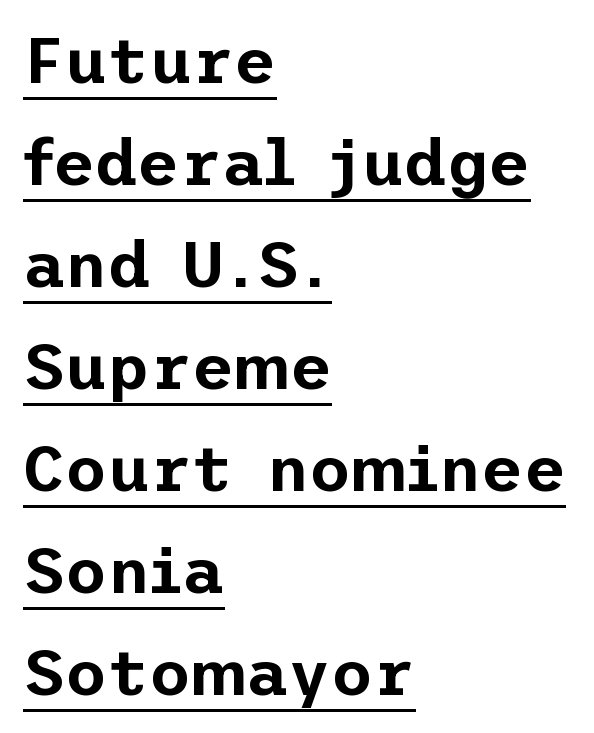
The image shows 65 px sans-serif type, upright; set left-aligned, normal line spacing (1.57x), normal letter spacing, underlined; low stroke contrast and a medium x-height.
